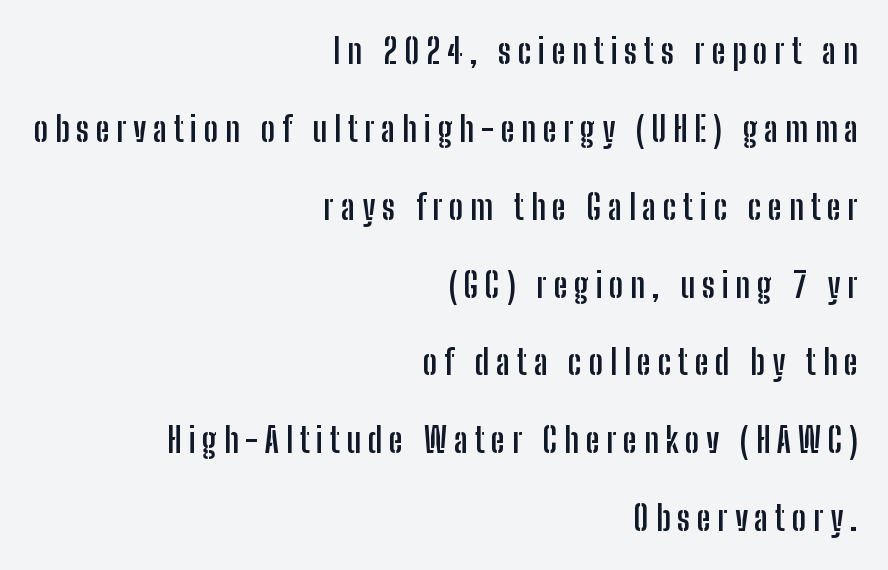
Q: Is the text bold? A: Yes.
Q: Is the text italic (slanted)? A: No, it is upright.
Q: Is the typeface a serif or a sans-serif typeface? A: Sans-serif.
Q: Is the text underlined? A: No.
Q: How is the paragraph aligned? A: Right-aligned.
Q: Is the spacing between letters normal or unusually wide? A: Unusually wide.
Q: Is the spacing between lines tight, normal or loose? A: Loose.
Q: Width (condensed, normal, or wide)? A: Condensed.
Q: Stroke contrast? A: Low.
Q: x-height? A: Medium.
Q: Monospaced? A: No.
